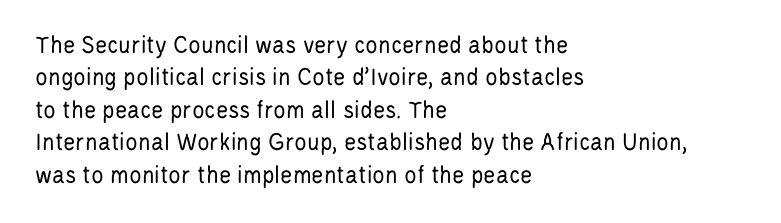
Line spacing here is normal. Nobody touched the tracking dial on this one. Quick note: underline off. Designer's note — italics off, roman on. The lines are quadded left.
